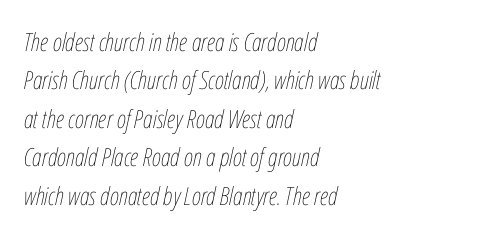
{"italic": "yes", "lean": "right", "slant_degrees": 12, "bold": "no", "underline": "no", "align": "left", "line_spacing": "normal", "line_spacing_ratio": 1.54, "letter_spacing": "normal", "letter_spacing_em": 0.0, "glyph_px": 25}
